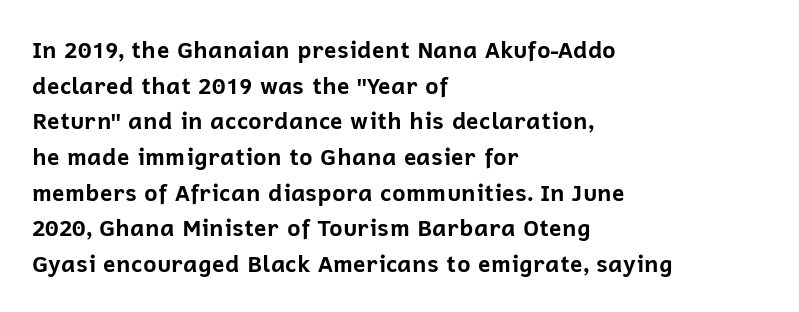
The image shows 23 px bold type, upright; set left-aligned, normal line spacing (1.55x), normal letter spacing, not underlined.
